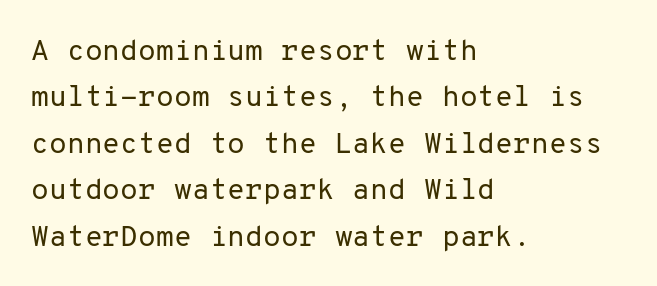
The image shows 29 px regular-weight sans-serif type, upright, monospaced; set left-aligned, normal line spacing (1.6x), normal letter spacing, not underlined; low stroke contrast and a medium x-height.
